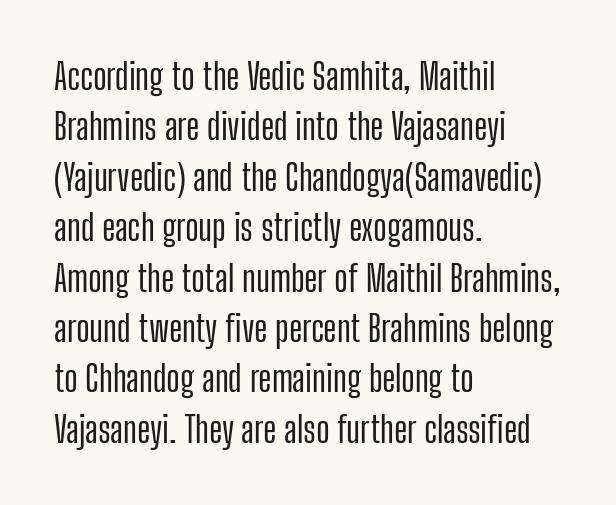
Q: Is the text italic (slanted)? A: No, it is upright.
Q: Is the typeface a serif or a sans-serif typeface? A: Sans-serif.
Q: Is the text underlined? A: No.
Q: How is the paragraph aligned? A: Left-aligned.
Q: Is the spacing between letters normal or unusually wide? A: Normal.
Q: Is the spacing between lines tight, normal or loose? A: Normal.
Q: Width (condensed, normal, or wide)? A: Condensed.
Q: Stroke contrast? A: Low.
Q: x-height? A: Medium.
Q: Monospaced? A: No.
